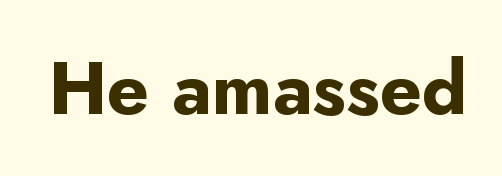
The image shows 74 px bold sans-serif type, upright; set normal letter spacing, not underlined; low stroke contrast and a small x-height.
